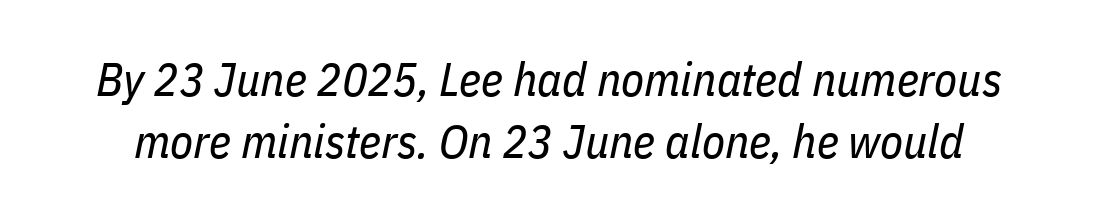
Q: Is the text bold? A: No.
Q: Is the text italic (slanted)? A: Yes, it leans right by about 11 degrees.
Q: Is the text underlined? A: No.
Q: Is the spacing between letters normal or unusually wide? A: Normal.
Q: Is the spacing between lines tight, normal or loose? A: Normal.
Q: Width (condensed, normal, or wide)? A: Condensed.
Q: Stroke contrast? A: Low.
Q: x-height? A: Medium.
Q: Monospaced? A: No.
